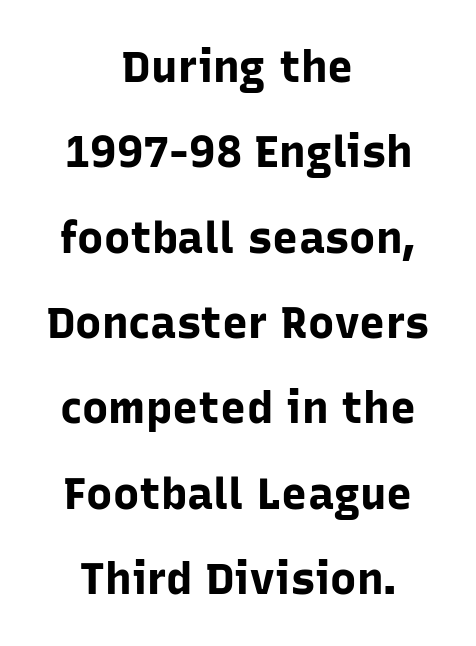
Q: Is the text bold? A: Yes.
Q: Is the text italic (slanted)? A: No, it is upright.
Q: Is the typeface a serif or a sans-serif typeface? A: Sans-serif.
Q: Is the text underlined? A: No.
Q: How is the paragraph aligned? A: Centered.
Q: Is the spacing between letters normal or unusually wide? A: Normal.
Q: Is the spacing between lines tight, normal or loose? A: Loose.
Q: Width (condensed, normal, or wide)? A: Normal.
Q: Stroke contrast? A: Low.
Q: x-height? A: Medium.
Q: Monospaced? A: No.
